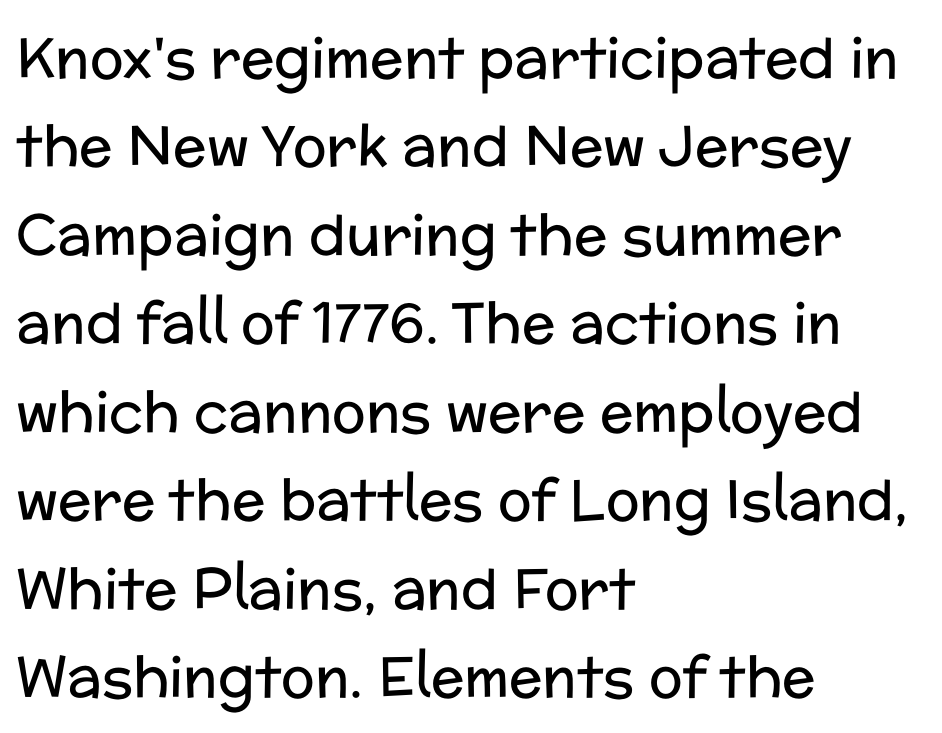
Each letter keeps its own natural width here, so spacing adapts to shape. Leading: standard. The text block is weighted toward the left margin, trailing off unevenly rightward. Posture: vertical.
